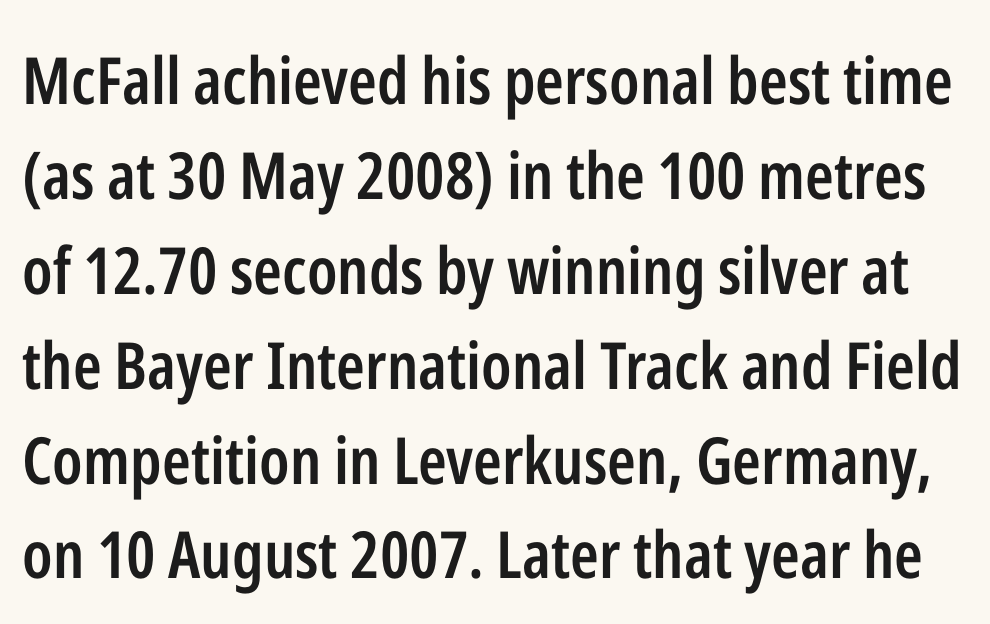
Q: Is the text bold? A: Semi-bold.
Q: Is the text italic (slanted)? A: No, it is upright.
Q: Is the typeface a serif or a sans-serif typeface? A: Sans-serif.
Q: Is the text underlined? A: No.
Q: Is the spacing between letters normal or unusually wide? A: Normal.
Q: Is the spacing between lines tight, normal or loose? A: Normal.
Q: Width (condensed, normal, or wide)? A: Condensed.
Q: Stroke contrast? A: Low.
Q: x-height? A: Medium.
Q: Monospaced? A: No.
